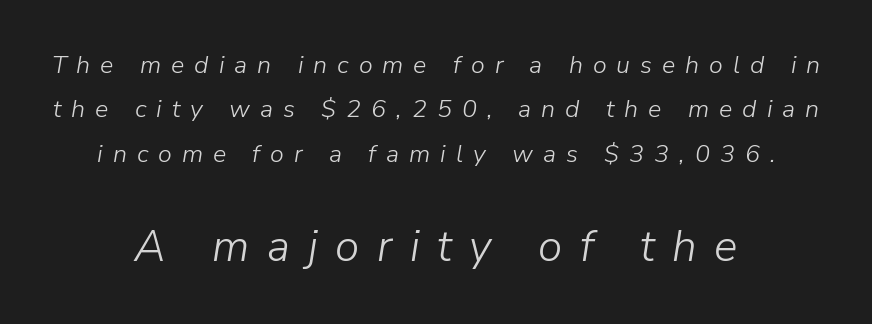
Small over large — that's the arrangement of the two blocks here. The rendering positions every line midway between the sides. Look at the tracking — it's clearly loosened, letters drifting apart. The passage shown is not underscored anywhere.
